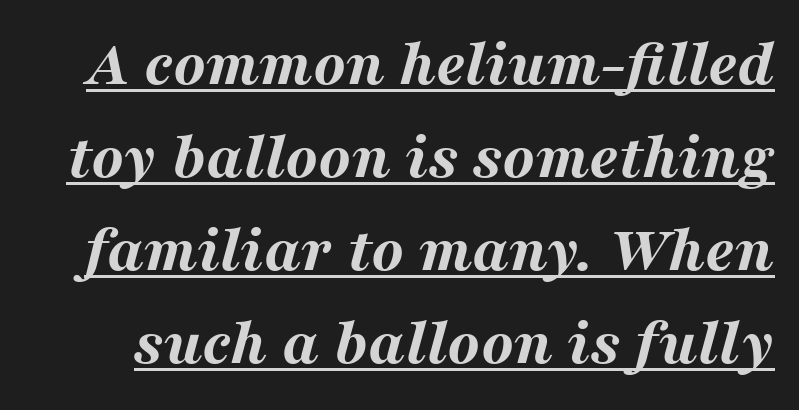
Q: Is the text bold? A: Yes.
Q: Is the text italic (slanted)? A: Yes, it leans right by about 16 degrees.
Q: Is the text underlined? A: Yes.
Q: Is the spacing between letters normal or unusually wide? A: Normal.
Q: Is the spacing between lines tight, normal or loose? A: Normal.
Q: Width (condensed, normal, or wide)? A: Wide.
Q: Stroke contrast? A: Medium.
Q: x-height? A: Medium.
Q: Monospaced? A: No.
